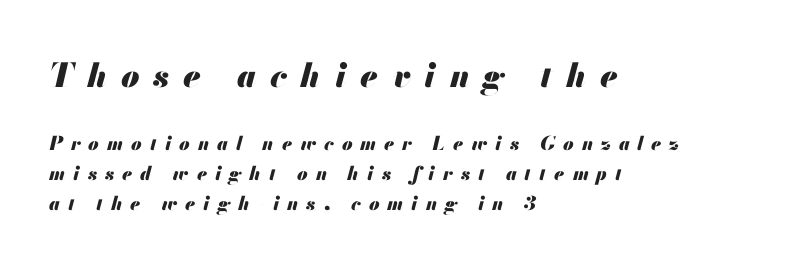
The image shows 33 px heavy type, italic (leaning right); set left-aligned, normal line spacing (1.59x), unusually wide letter spacing (+0.42 em), not underlined; the first (top) block is 1.74x larger; medium stroke contrast and a small x-height.
